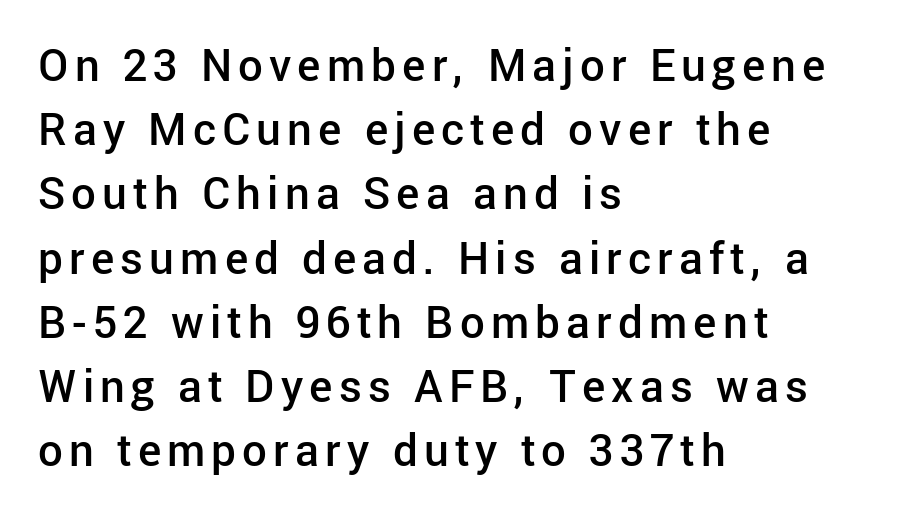
The image shows 44 px semibold sans-serif type, upright; set left-aligned, normal line spacing (1.46x), not underlined; low stroke contrast and a medium x-height.
